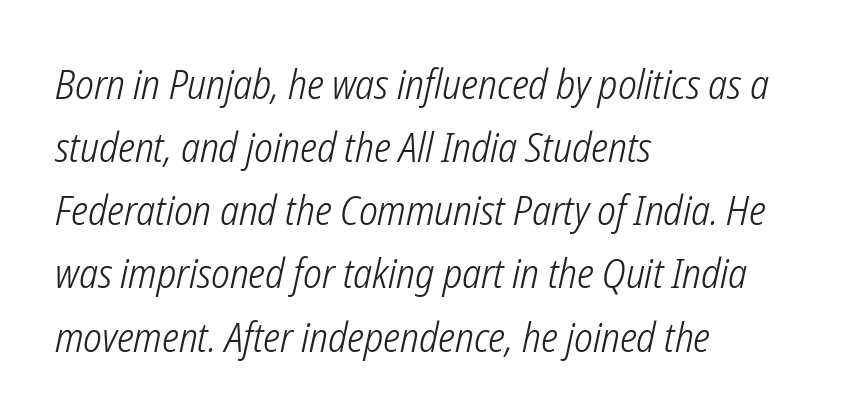
The strokes carry an ordinary text weight at most. Short and long lines alike share a common starting point at left. Compared with typical paragraphs, the rows here are spaced about the same. The text carries the slant typical of an italic or oblique font. Character widths vary here, with narrow letters taking less room than wide ones. Each row of text sits above clean, open space.
